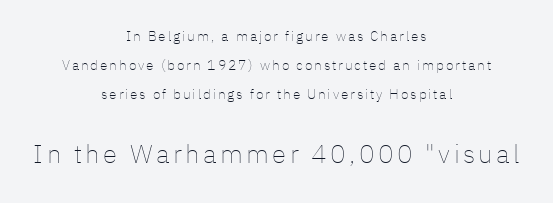
Q: Is the text bold? A: No.
Q: Is the text italic (slanted)? A: No, it is upright.
Q: Is the text underlined? A: No.
Q: How is the paragraph aligned? A: Centered.
Q: Is the spacing between lines tight, normal or loose? A: Loose.
Q: Which block of text is set in a larger size, the first (top) or the second (bottom)? A: The second (bottom) one.
